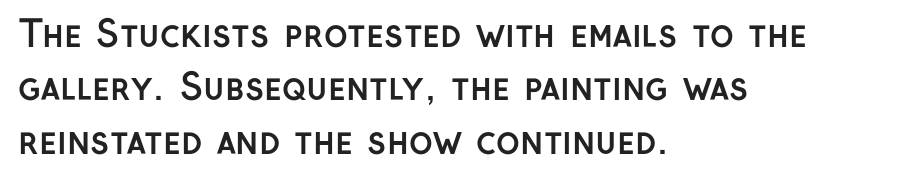
Q: Is the text bold? A: Yes.
Q: Is the text italic (slanted)? A: No, it is upright.
Q: Is the typeface a serif or a sans-serif typeface? A: Sans-serif.
Q: Is the text underlined? A: No.
Q: How is the paragraph aligned? A: Left-aligned.
Q: Is the spacing between letters normal or unusually wide? A: Normal.
Q: Is the spacing between lines tight, normal or loose? A: Normal.
Q: Width (condensed, normal, or wide)? A: Normal.
Q: Stroke contrast? A: Low.
Q: x-height? A: Medium.
Q: Monospaced? A: No.
